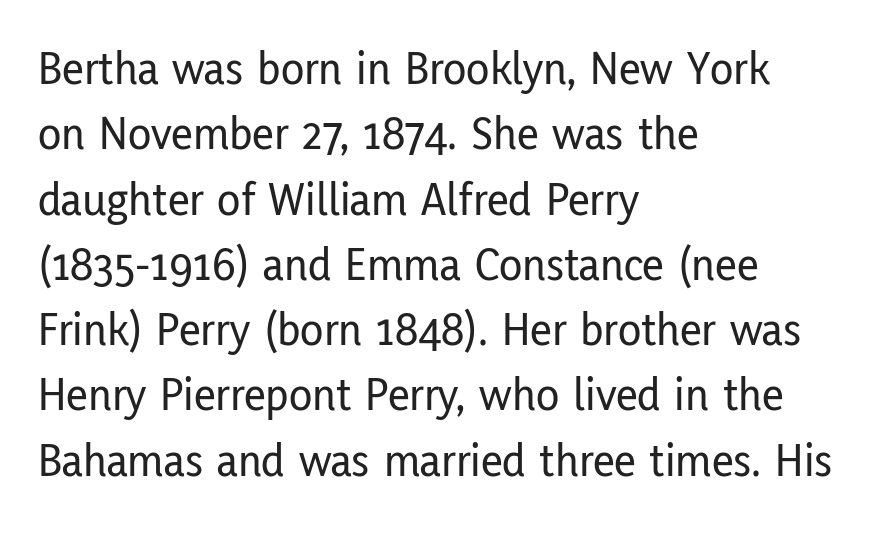
The face used here is a sans, in the tradition of grotesques and geometrics. The designer left line spacing at the default. These lines are set flush left with a ragged right edge. Default kerning and tracking; the words read as compact shapes.
